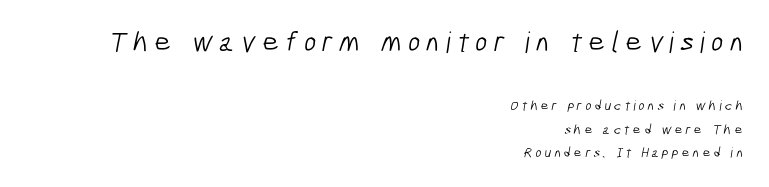
The image shows 29 px light, condensed sans-serif type; set right-aligned, normal line spacing (1.66x), unusually wide letter spacing (+0.22 em), not underlined; the first (top) block is 2.07x larger; low stroke contrast and a medium x-height.
